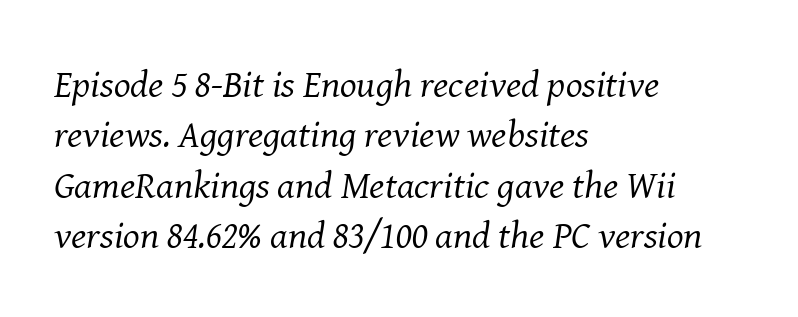
Compared with a centered layout, this one pins lines to the left instead. Varying glyph widths throughout — classic text-font behaviour. In terms of letterform style, serifs are clearly present. The strip under each line holds only bare page.
